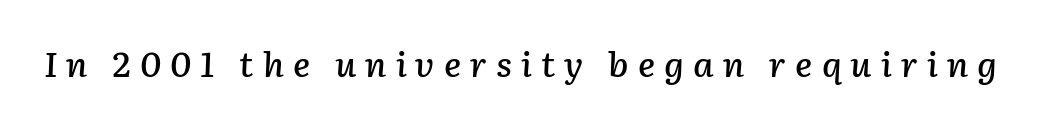
The letterforms stand isolated, each surrounded by extra space. Slant detected: the letters are inclined. Think of a printed novel: that variable character pitch is what you see here. Bare-footed words on every line.
